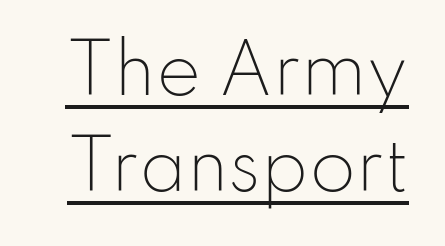
The image shows 67 px light sans-serif type, upright; set normal line spacing (1.43x), normal letter spacing, underlined; low stroke contrast and a small x-height.
